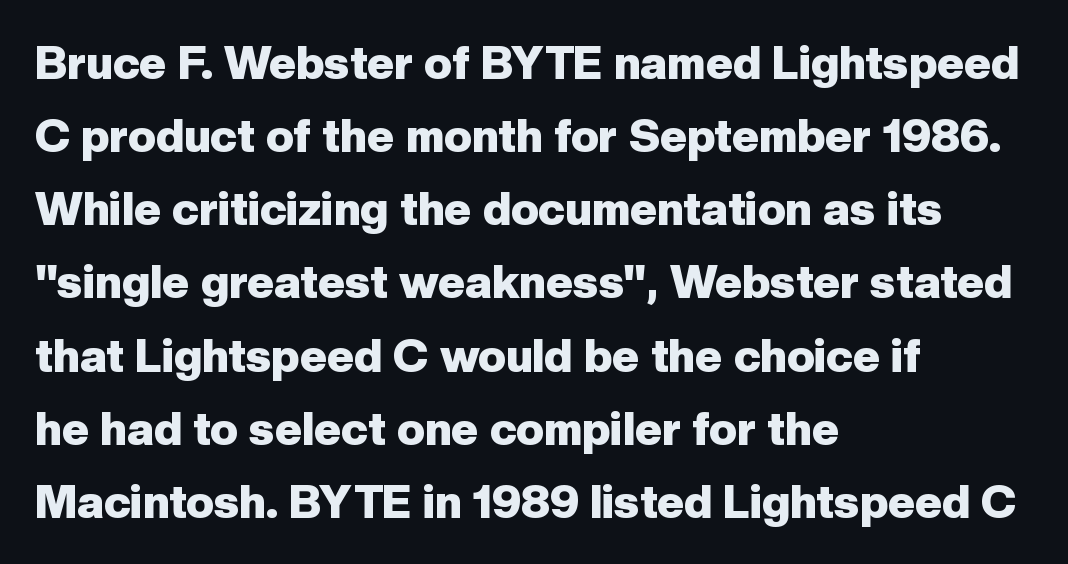
The image shows 46 px heavy sans-serif type, upright; set left-aligned, normal line spacing (1.59x), normal letter spacing, not underlined; low stroke contrast and a medium x-height.
